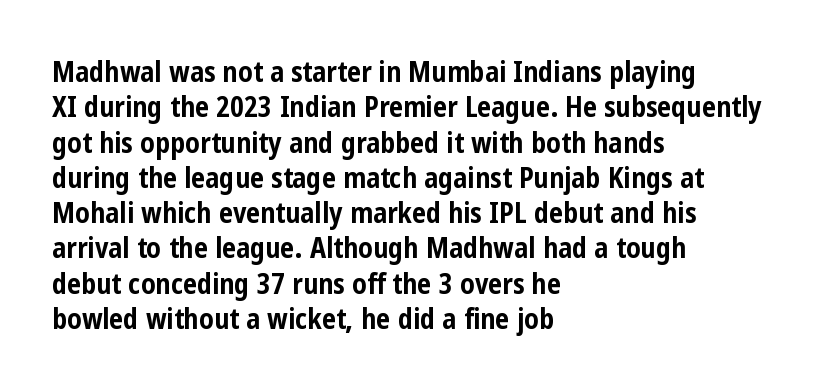
The image shows 28 px bold, condensed sans-serif type, upright; set left-aligned, normal line spacing (1.26x), normal letter spacing, not underlined; low stroke contrast and a medium x-height.
